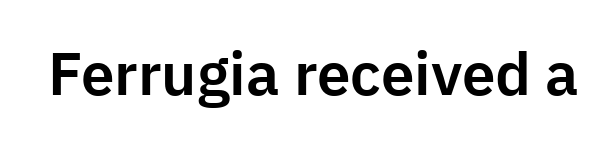
Q: Is the text italic (slanted)? A: No, it is upright.
Q: Is the typeface a serif or a sans-serif typeface? A: Sans-serif.
Q: Is the text underlined? A: No.
Q: Is the spacing between letters normal or unusually wide? A: Normal.
Q: Width (condensed, normal, or wide)? A: Normal.
Q: Stroke contrast? A: Low.
Q: x-height? A: Medium.
Q: Monospaced? A: No.
